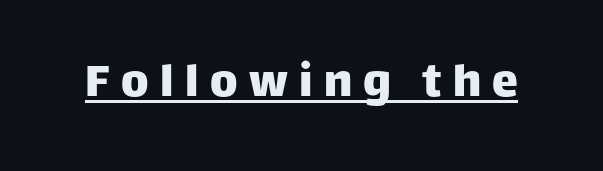
These lines are rendered in a variable-pitch font. Upright lettering throughout. Inter-character spacing is expanded well beyond the font's built-in metrics. A continuous stroke trails under the words, as in a hyperlink. Each letter's strokes conclude bluntly, with no projecting serifs.
